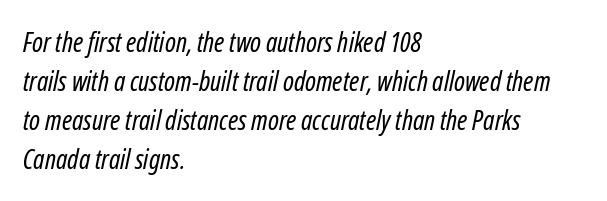
The image shows 27 px text type, italic (leaning right); set left-aligned, normal line spacing (1.45x), normal letter spacing, not underlined.
